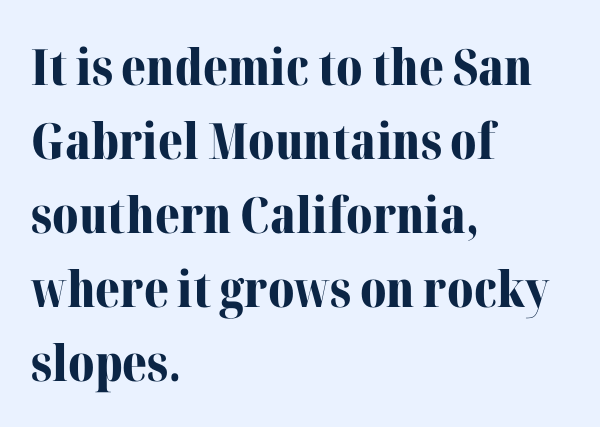
The image shows 50 px bold serif type, upright; set left-aligned, normal line spacing (1.48x), normal letter spacing, not underlined; medium stroke contrast and a medium x-height.
